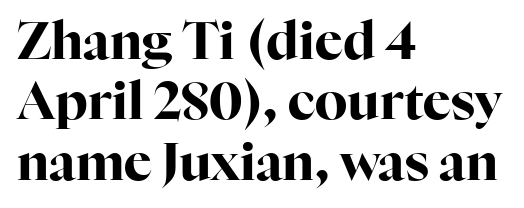
Q: Is the text bold? A: Yes.
Q: Is the text italic (slanted)? A: No, it is upright.
Q: Is the typeface a serif or a sans-serif typeface? A: Serif.
Q: Is the text underlined? A: No.
Q: How is the paragraph aligned? A: Left-aligned.
Q: Is the spacing between letters normal or unusually wide? A: Normal.
Q: Width (condensed, normal, or wide)? A: Normal.
Q: Stroke contrast? A: High.
Q: x-height? A: Medium.
Q: Monospaced? A: No.
